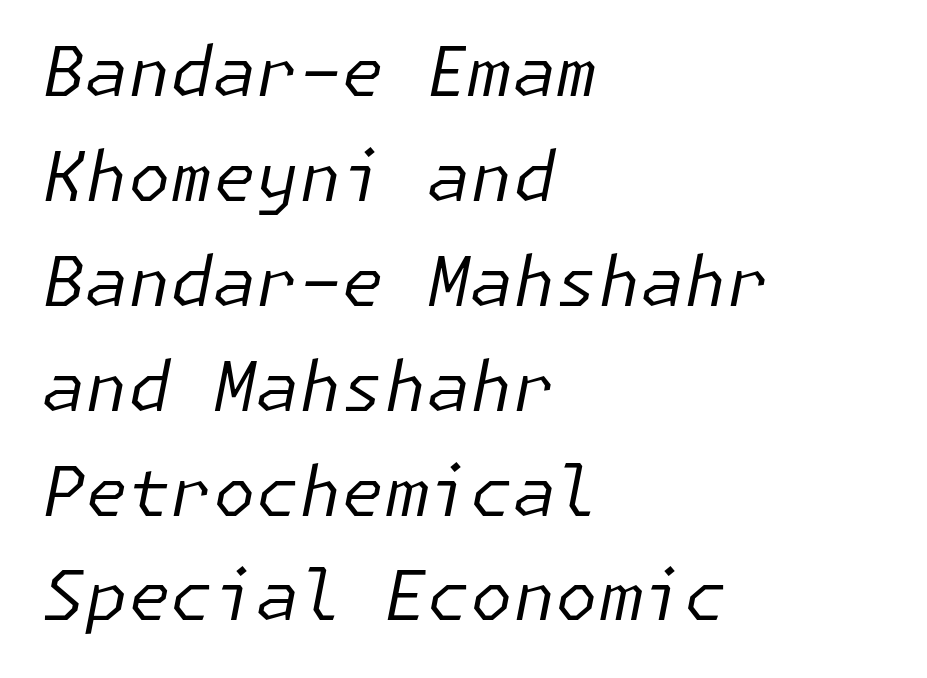
The image shows 69 px regular-weight type, italic (leaning right); set left-aligned, normal line spacing (1.52x), normal letter spacing, not underlined; low stroke contrast and a medium x-height.
